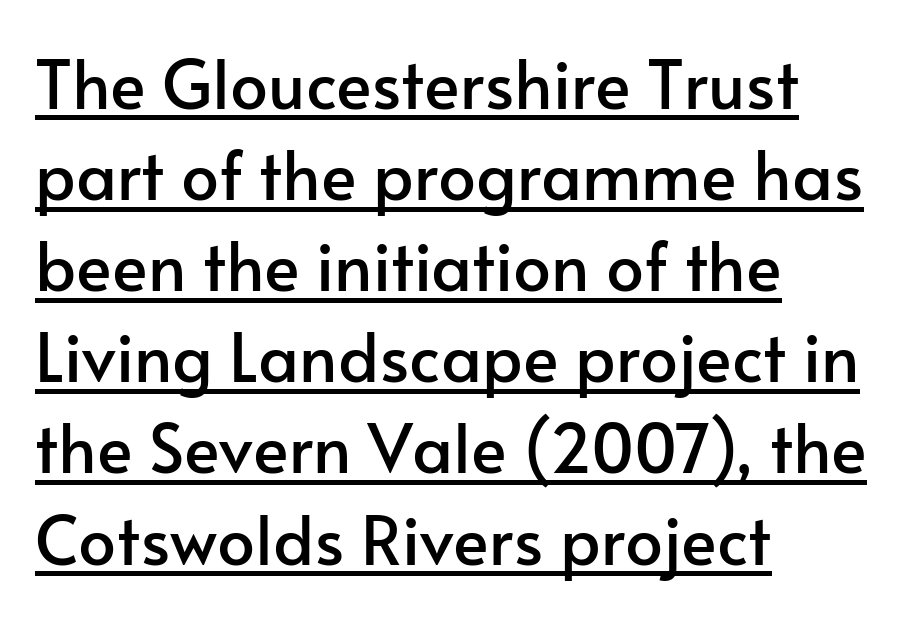
A typesetter would mark this as roman, not italic. Reading down the block, your eye returns to a fixed left position each line. Note the varied advance widths — an 'i' is clearly narrower than an 'm'. Unlike a traditional serif, this face leaves its strokes unadorned. Leading matches the norm, producing a regular column. Spacing between characters is what you'd get straight out of the box.
